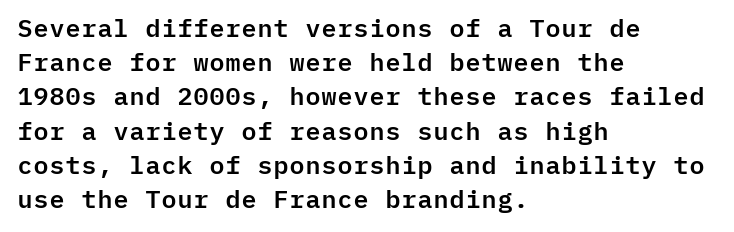
The image shows 25 px text type, upright; set left-aligned, normal line spacing (1.37x), normal letter spacing, not underlined.
